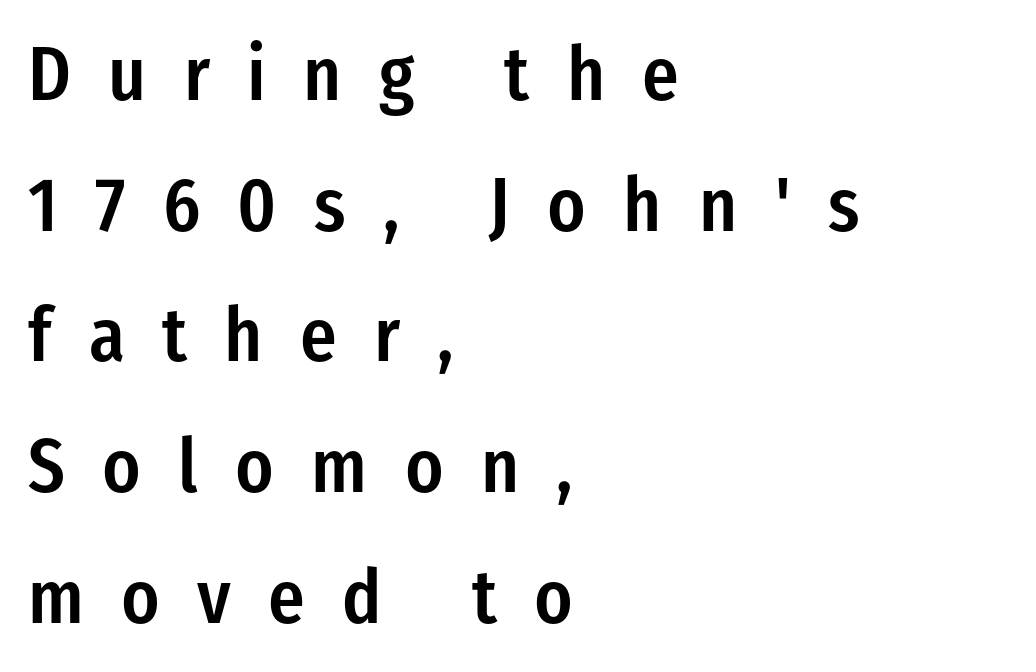
Summary of weight: moderately heavy, a semibold. The type is letterspaced generously, with wide tracking. The face used here is proportionally spaced, like ordinary book or web type. Is the block centered? No — it sits flush against the left margin.
